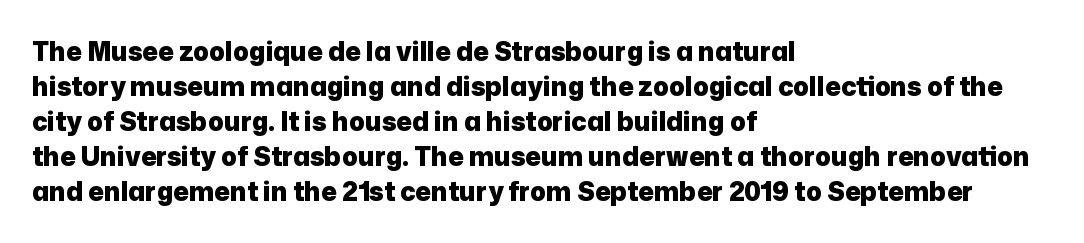
Q: Is the text bold? A: Yes.
Q: Is the text italic (slanted)? A: No, it is upright.
Q: Is the text underlined? A: No.
Q: How is the paragraph aligned? A: Left-aligned.
Q: Is the spacing between letters normal or unusually wide? A: Normal.
Q: Is the spacing between lines tight, normal or loose? A: Normal.
